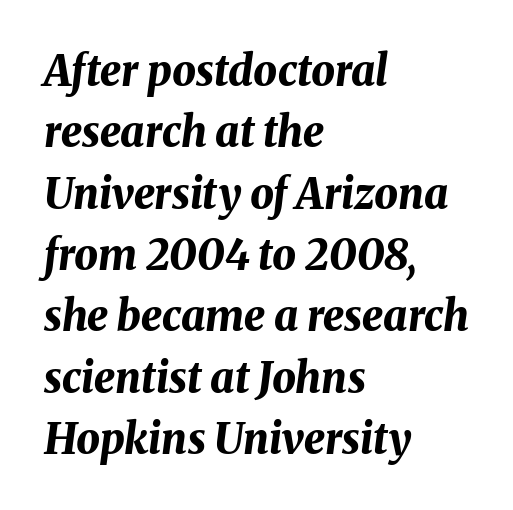
Q: Is the text bold? A: Yes.
Q: Is the text italic (slanted)? A: Yes, it leans right by about 8 degrees.
Q: Is the text underlined? A: No.
Q: How is the paragraph aligned? A: Left-aligned.
Q: Is the spacing between letters normal or unusually wide? A: Normal.
Q: Is the spacing between lines tight, normal or loose? A: Normal.
Q: Width (condensed, normal, or wide)? A: Normal.
Q: Stroke contrast? A: Medium.
Q: x-height? A: Medium.
Q: Monospaced? A: No.
